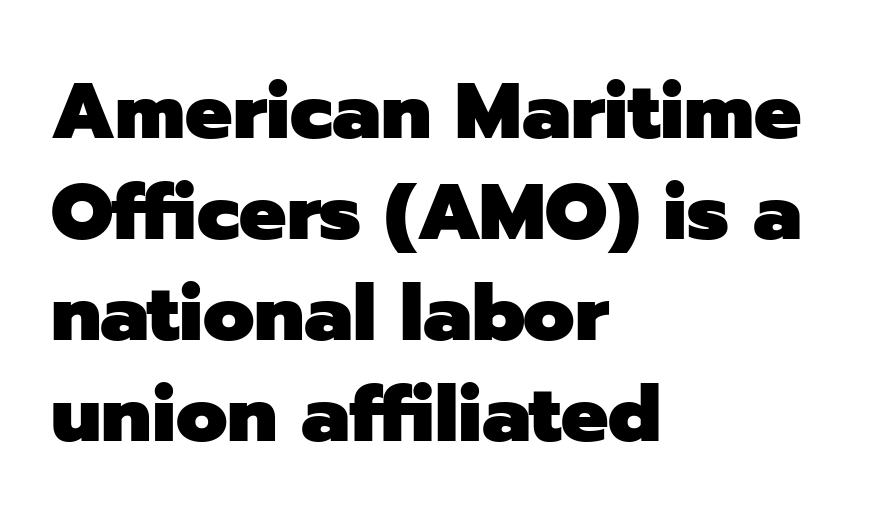
Here the designer chose a conventional face with non-uniform glyph widths. The lines in this sample share a left origin and differ only in where they stop. Honestly, there is no underline to notice here at all. In terms of letterform style, serifs are entirely absent. Vertical spacing — default. Pretty heavy lettering here — definitely bold.
